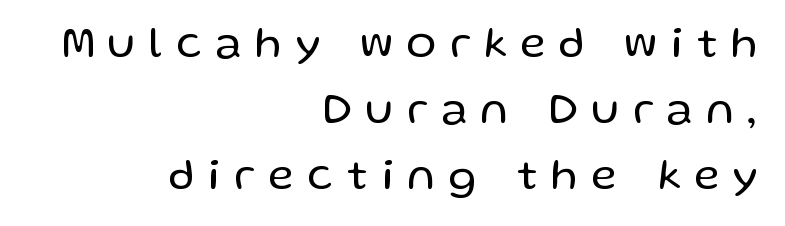
{"serif": "no", "italic": "no", "bold": "no", "weight": "regular", "width": "normal", "stroke_contrast": "low", "x_height": "medium", "monospaced": "no", "underline": "no", "align": "right", "line_spacing": "normal", "line_spacing_ratio": 1.5, "letter_spacing": "wide", "letter_spacing_em": 0.32, "glyph_px": 44}
